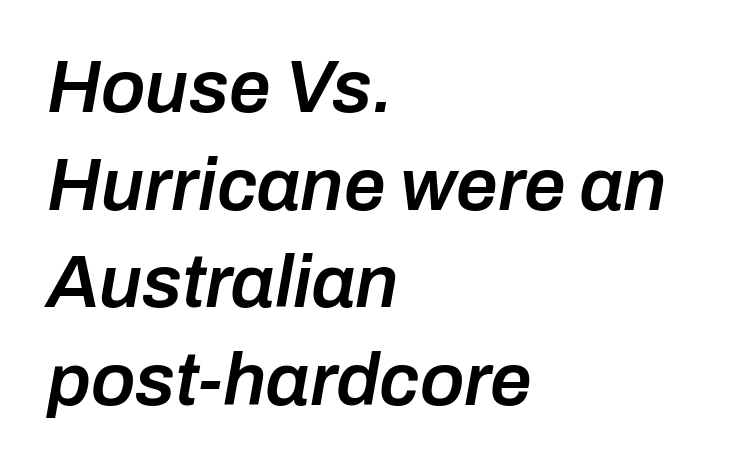
The image shows 74 px semibold type, italic (leaning right); set left-aligned, normal line spacing (1.32x), normal letter spacing, not underlined; low stroke contrast and a medium x-height.
